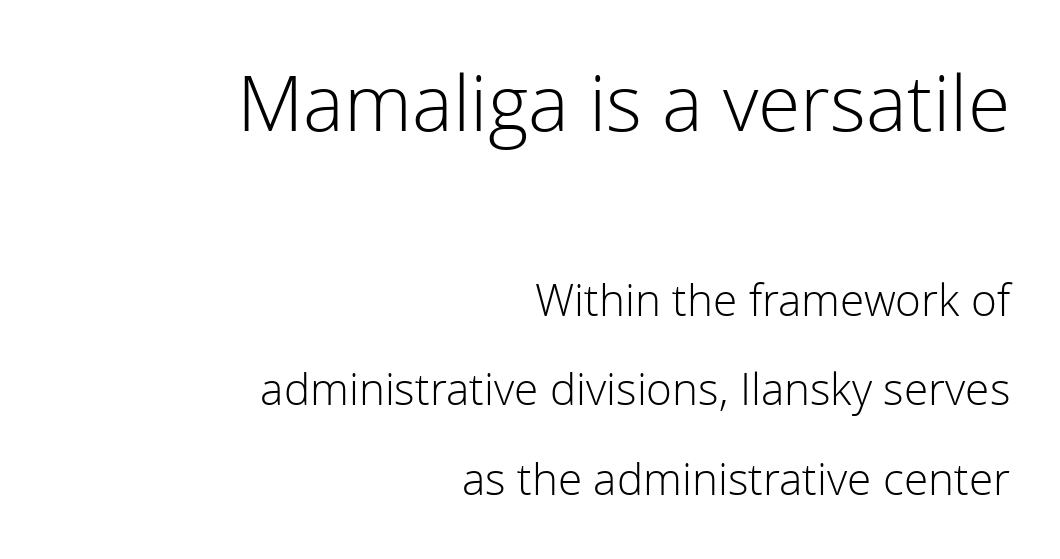
In terms of leading, this rendering errs on the spacious side. The strip under each line holds only bare page. The passage shown is typed in a proportional face where columns would drift. The face used here is a sans, in the tradition of grotesques and geometrics. Posture: vertical.
